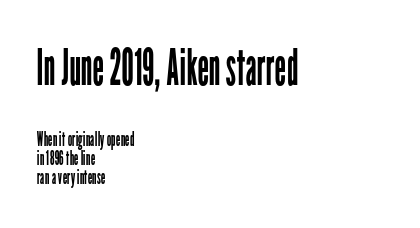
The image shows 51 px regular-weight, condensed sans-serif type, upright; set left-aligned, tight line spacing (0.96x), normal letter spacing, not underlined; the first (top) block is 2.55x larger; low stroke contrast and a medium x-height.
